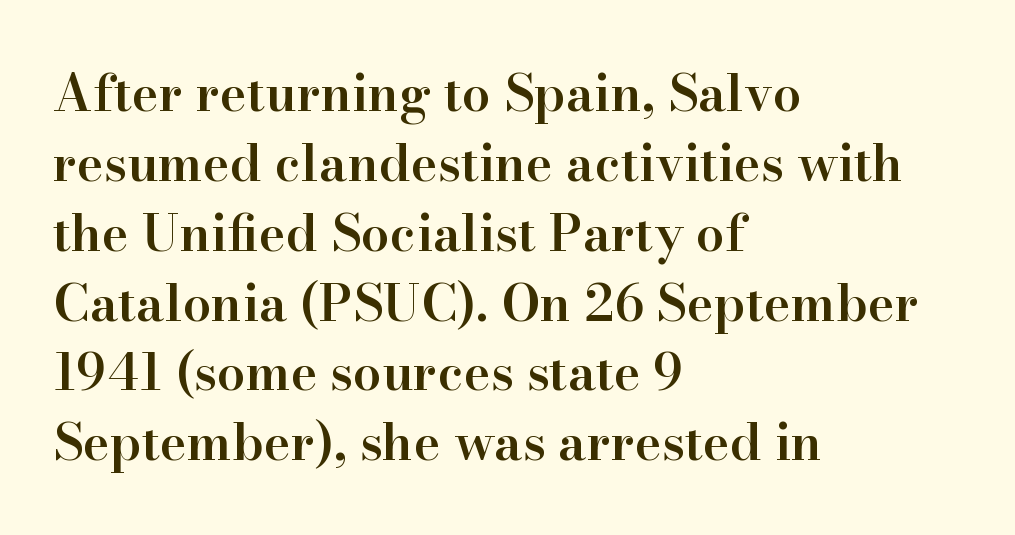
Q: Is the text bold? A: Semi-bold.
Q: Is the text italic (slanted)? A: No, it is upright.
Q: Is the typeface a serif or a sans-serif typeface? A: Serif.
Q: Is the text underlined? A: No.
Q: How is the paragraph aligned? A: Left-aligned.
Q: Is the spacing between letters normal or unusually wide? A: Normal.
Q: Is the spacing between lines tight, normal or loose? A: Normal.
Q: Width (condensed, normal, or wide)? A: Normal.
Q: Stroke contrast? A: High.
Q: x-height? A: Small.
Q: Monospaced? A: No.
